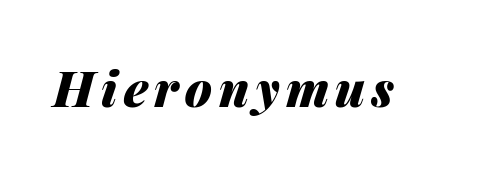
Just letters on the line, the space beneath them empty. Each letter keeps its own natural width here, so spacing adapts to shape. The typesetting leans heavy: a genuine bold. There's an unmistakable incline to the writing here.
